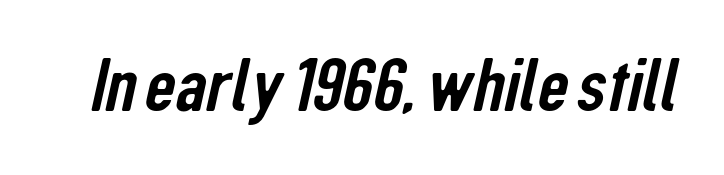
The image shows 76 px condensed sans-serif type; set normal letter spacing, not underlined; low stroke contrast and a medium x-height.
